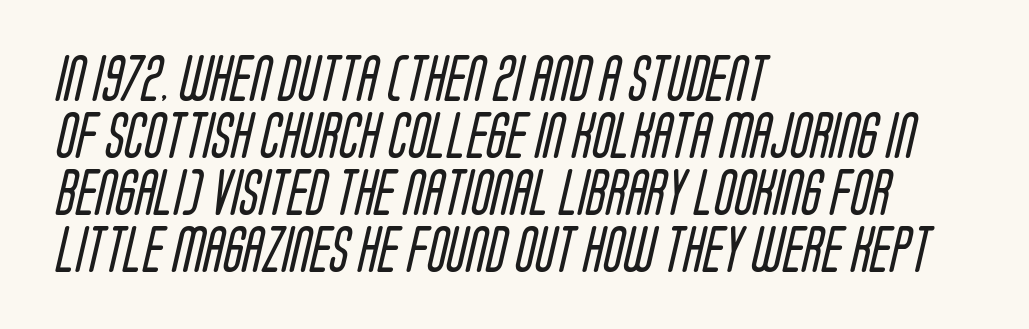
{"serif": "no", "bold": "no", "weight": "regular", "width": "condensed", "stroke_contrast": "low", "x_height": "large", "monospaced": "no", "underline": "no", "align": "left", "line_spacing_ratio": 1.24, "letter_spacing": "normal", "letter_spacing_em": 0.0, "glyph_px": 46}
